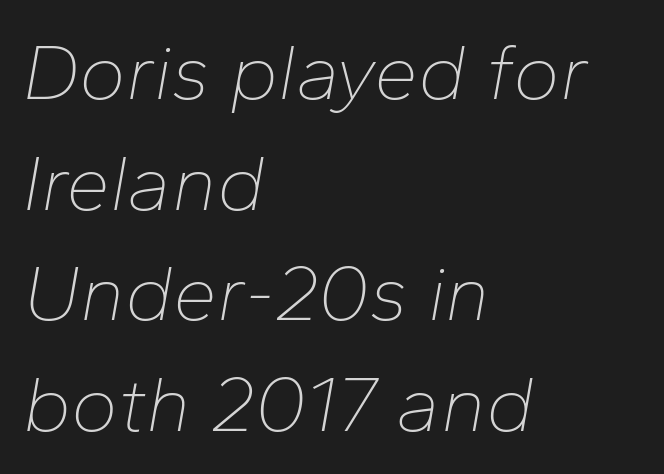
Regular leading. The strokes are not fattened; the text isn't bold. The paragraph has a hard left edge and a soft right edge. Do the characters align in a grid? No, the font is proportional.
